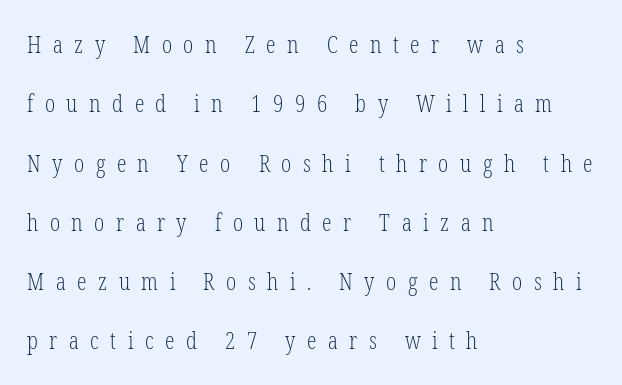
The image shows 24 px text type, upright; set left-aligned, loose line spacing (2.47x), unusually wide letter spacing (+0.48 em), not underlined.
